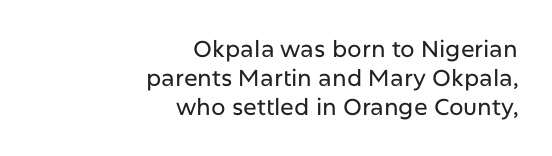
The image shows 23 px text type, upright; set right-aligned, normal line spacing (1.27x), normal letter spacing, not underlined.
